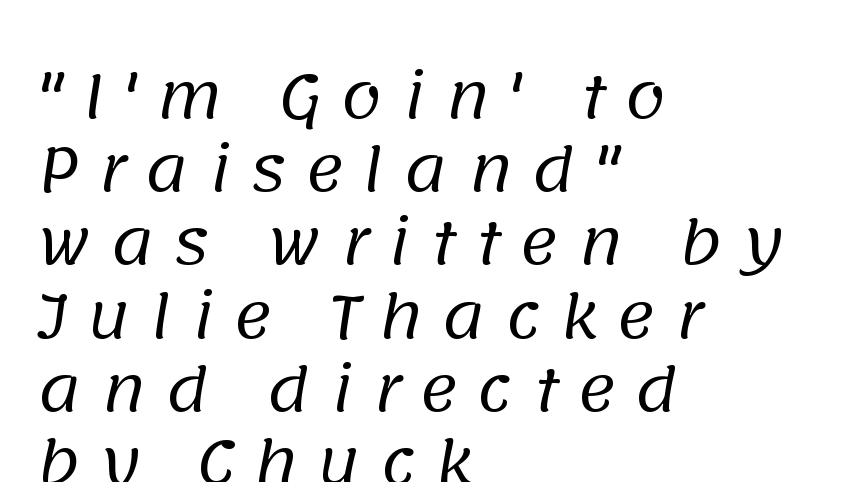
Q: Is the text bold? A: No.
Q: Is the typeface a serif or a sans-serif typeface? A: Sans-serif.
Q: Is the text underlined? A: No.
Q: How is the paragraph aligned? A: Left-aligned.
Q: Is the spacing between letters normal or unusually wide? A: Unusually wide.
Q: Width (condensed, normal, or wide)? A: Normal.
Q: Stroke contrast? A: Low.
Q: x-height? A: Large.
Q: Monospaced? A: No.
